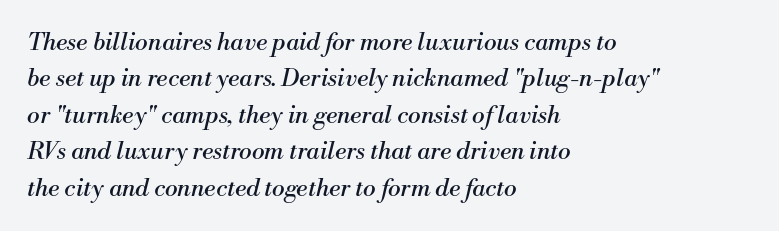
The image shows 24 px text type, italic (leaning right); set left-aligned, normal line spacing (1.52x), normal letter spacing, not underlined.
